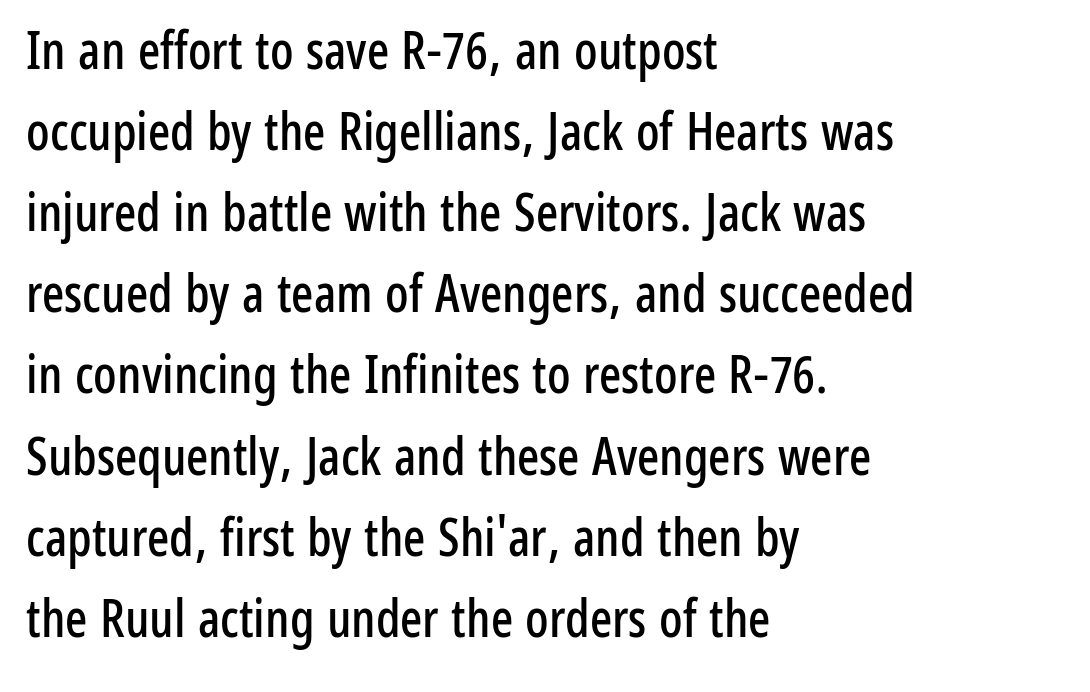
The image shows 52 px condensed sans-serif type, upright; set left-aligned, normal line spacing (1.56x), normal letter spacing, not underlined; low stroke contrast and a medium x-height.
